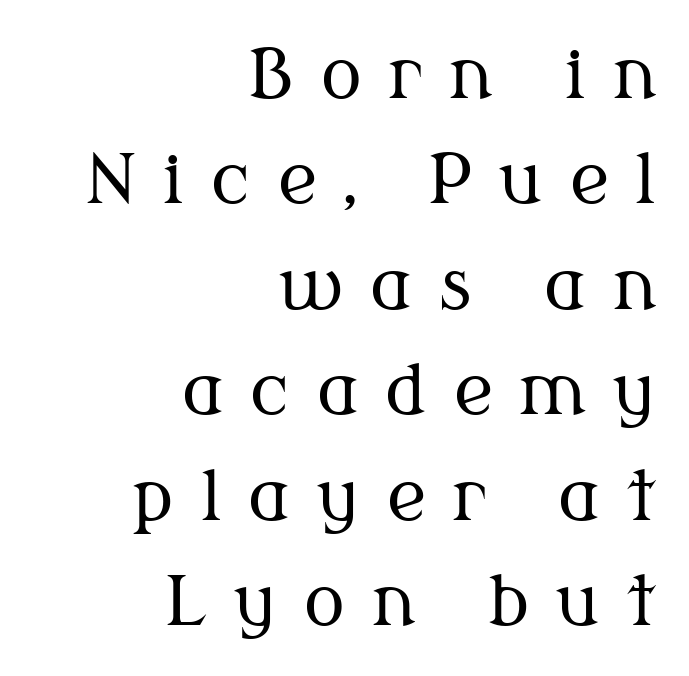
{"serif": "yes", "italic": "no", "bold": "no", "weight": "regular", "width": "normal", "stroke_contrast": "medium", "x_height": "medium", "monospaced": "no", "underline": "no", "align": "right", "line_spacing": "normal", "line_spacing_ratio": 1.55, "letter_spacing": "wide", "letter_spacing_em": 0.4, "glyph_px": 68}
